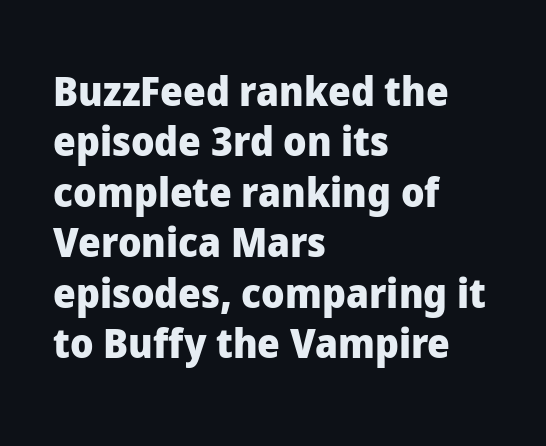
The face used here is a sans, in the tradition of grotesques and geometrics. The rag falls on the right side of this text block. Standard letterfit; no display-style spreading of the glyphs. The font's upright variant was chosen for this text.
